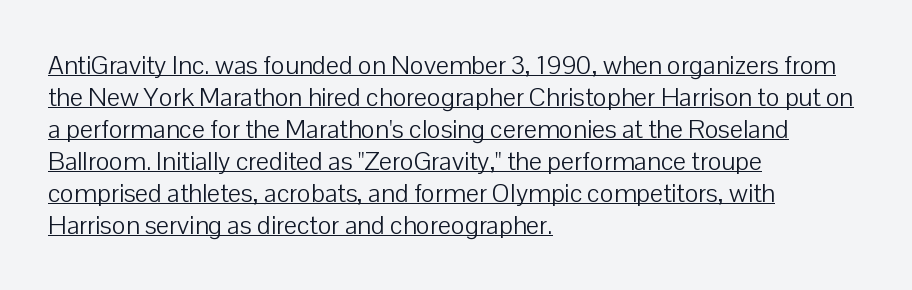
The image shows 26 px text type, upright; set left-aligned, line spacing 1.23x, normal letter spacing, underlined.
